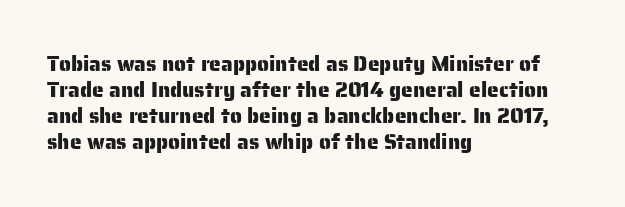
The typesetter chose a ragged-right arrangement here. The type sits square on the baseline with zero lean. There is no visible air inserted between adjacent glyphs. Has an underline been added? It has not.
